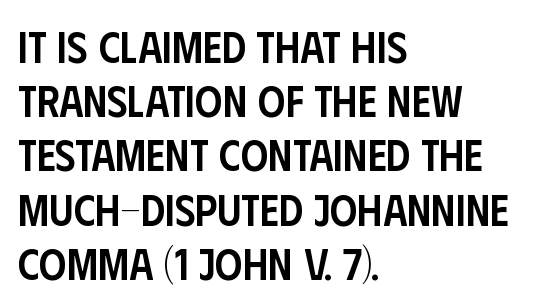
Q: Is the text bold? A: Semi-bold.
Q: Is the text italic (slanted)? A: No, it is upright.
Q: Is the typeface a serif or a sans-serif typeface? A: Sans-serif.
Q: Is the text underlined? A: No.
Q: How is the paragraph aligned? A: Left-aligned.
Q: Is the spacing between letters normal or unusually wide? A: Normal.
Q: Is the spacing between lines tight, normal or loose? A: Normal.
Q: Width (condensed, normal, or wide)? A: Condensed.
Q: Stroke contrast? A: Low.
Q: x-height? A: Large.
Q: Monospaced? A: No.
